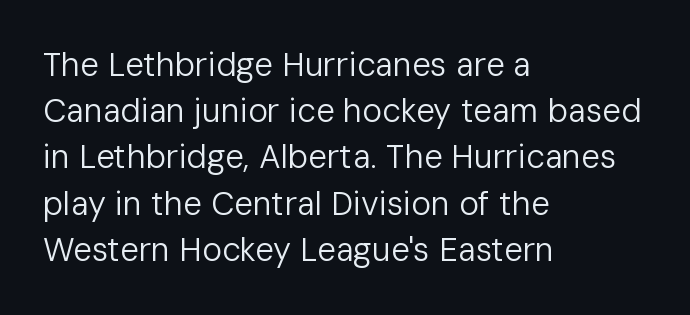
Where is the straight margin? On the left. A typesetter would call this zero additional tracking. How would I describe the line gaps? Plain and ordinary. Vertical strokes here are truly vertical. Stem width sits at or under what a default text font uses. A typesetter would call this proportional, since set widths differ per character.
